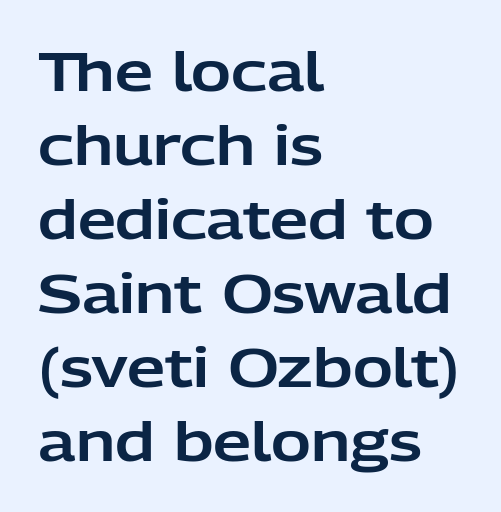
The image shows 54 px sans-serif type, upright; set left-aligned, normal line spacing (1.37x), normal letter spacing, not underlined; low stroke contrast and a medium x-height.
